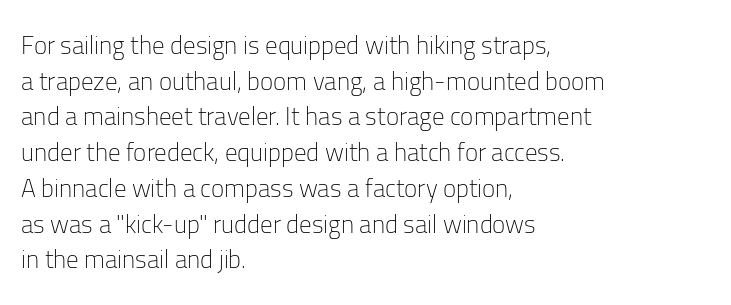
Q: Is the text bold? A: No.
Q: Is the text italic (slanted)? A: No, it is upright.
Q: Is the text underlined? A: No.
Q: How is the paragraph aligned? A: Left-aligned.
Q: Is the spacing between letters normal or unusually wide? A: Normal.
Q: Is the spacing between lines tight, normal or loose? A: Normal.
